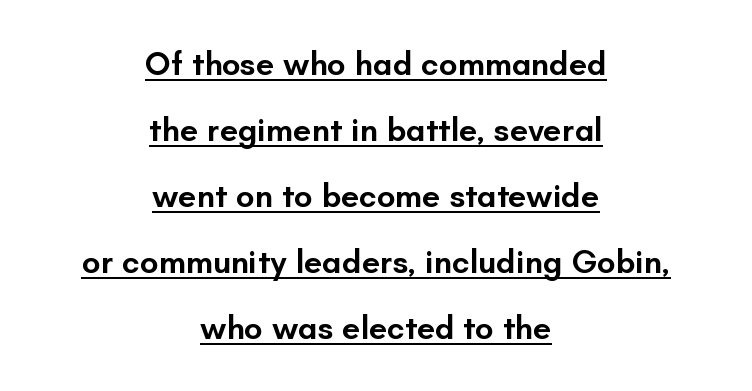
{"serif": "no", "italic": "no", "bold": "semi", "weight": "semibold", "width": "normal", "stroke_contrast": "low", "x_height": "small", "monospaced": "no", "underline": "yes", "align": "center", "line_spacing": "loose", "line_spacing_ratio": 2.0, "letter_spacing": "normal", "letter_spacing_em": 0.0, "glyph_px": 33}
